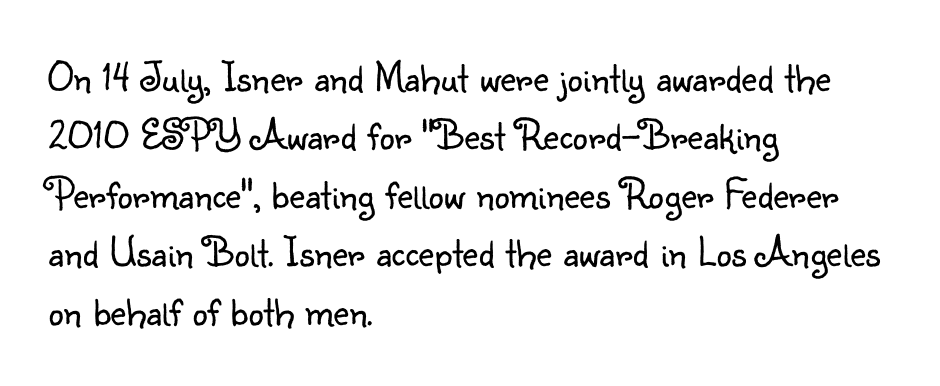
{"serif": "no", "italic": "no", "bold": "no", "weight": "light", "width": "normal", "stroke_contrast": "low", "x_height": "small", "monospaced": "no", "underline": "no", "align": "left", "line_spacing": "normal", "line_spacing_ratio": 1.36, "letter_spacing": "normal", "letter_spacing_em": 0.0, "glyph_px": 43}
